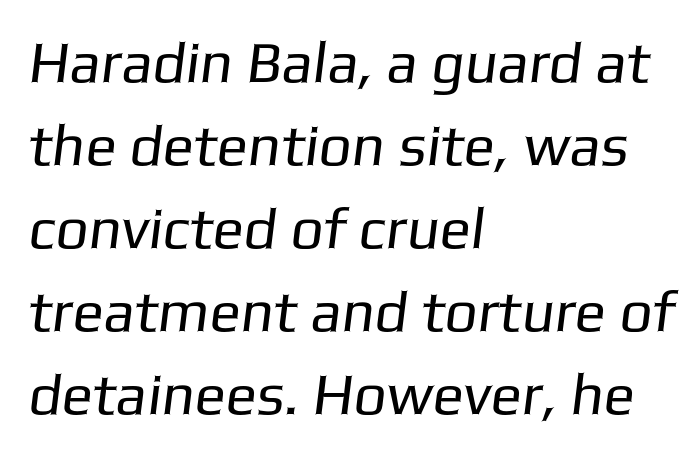
Note the varied advance widths — an 'i' is clearly narrower than an 'm'. Layout note: lines flush left. The gap between lines stays unmarked. How are the letters spaced? Ordinarily, with no added tracking.
